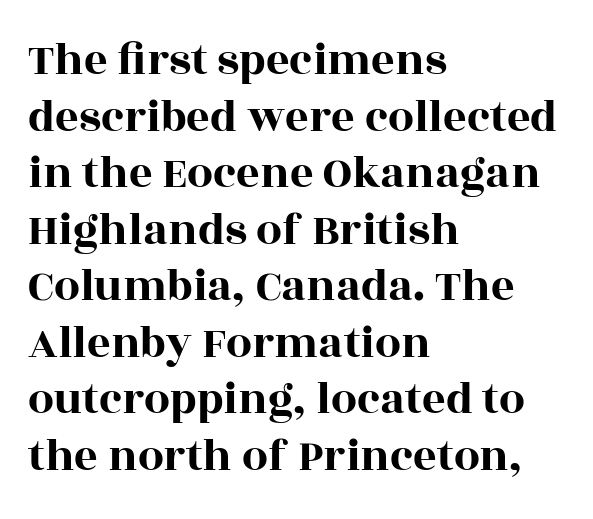
Q: Is the text italic (slanted)? A: No, it is upright.
Q: Is the typeface a serif or a sans-serif typeface? A: Serif.
Q: Is the text underlined? A: No.
Q: How is the paragraph aligned? A: Left-aligned.
Q: Is the spacing between letters normal or unusually wide? A: Normal.
Q: Width (condensed, normal, or wide)? A: Wide.
Q: x-height? A: Large.
Q: Monospaced? A: No.
